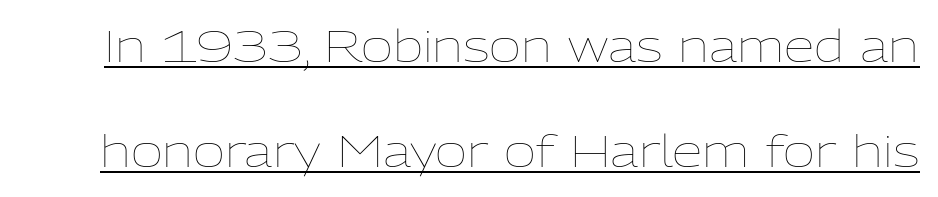
{"italic": "no", "bold": "no", "weight": "thin", "width": "normal", "stroke_contrast": "low", "x_height": "medium", "monospaced": "no", "underline": "yes", "line_spacing": "loose", "line_spacing_ratio": 2.39, "letter_spacing": "normal", "letter_spacing_em": 0.0, "glyph_px": 44}
